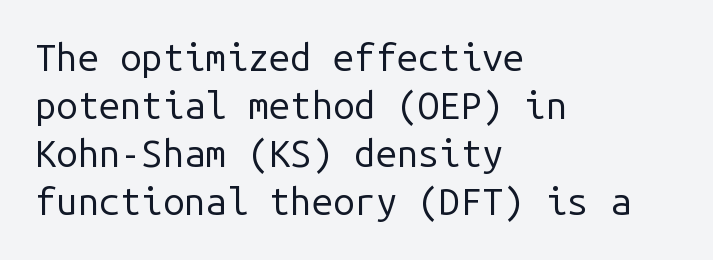
Q: Is the text bold? A: No.
Q: Is the text italic (slanted)? A: No, it is upright.
Q: Is the typeface a serif or a sans-serif typeface? A: Sans-serif.
Q: Is the text underlined? A: No.
Q: How is the paragraph aligned? A: Left-aligned.
Q: Is the spacing between letters normal or unusually wide? A: Normal.
Q: Is the spacing between lines tight, normal or loose? A: Normal.
Q: Width (condensed, normal, or wide)? A: Normal.
Q: Stroke contrast? A: Low.
Q: x-height? A: Medium.
Q: Monospaced? A: Yes.
